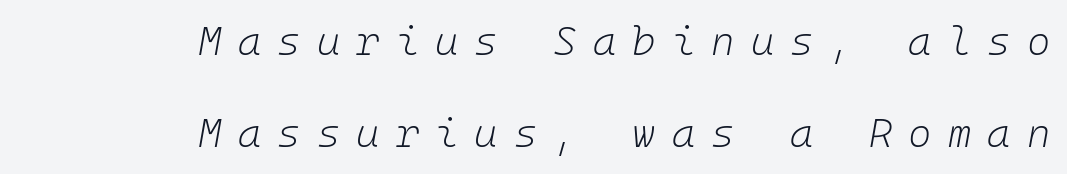
The image shows 40 px light type, italic (leaning right); set right-aligned, loose line spacing (2.3x), unusually wide letter spacing (+0.4 em), not underlined; low stroke contrast and a medium x-height.
